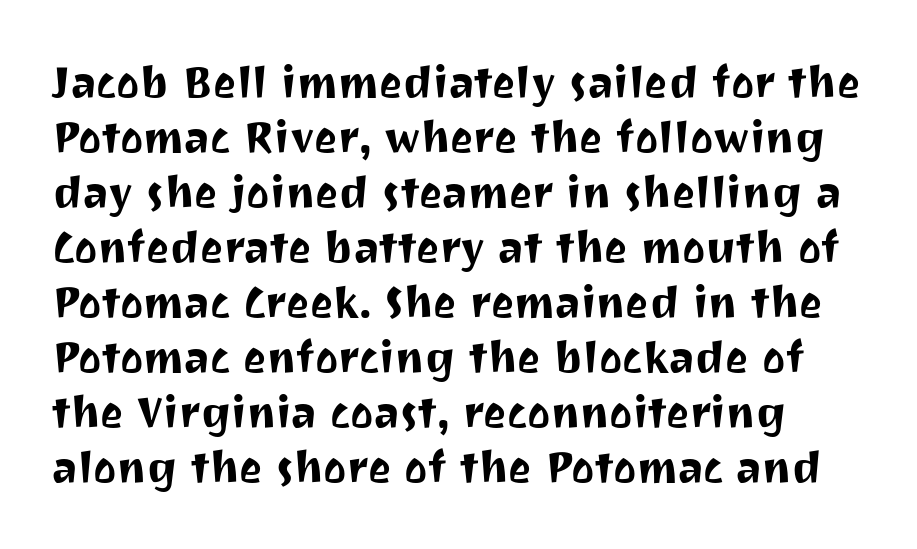
{"serif": "no", "italic": "no", "width": "normal", "stroke_contrast": "medium", "x_height": "medium", "monospaced": "no", "underline": "no", "line_spacing": "normal", "line_spacing_ratio": 1.25, "letter_spacing": "normal", "letter_spacing_em": 0.0, "glyph_px": 44}
